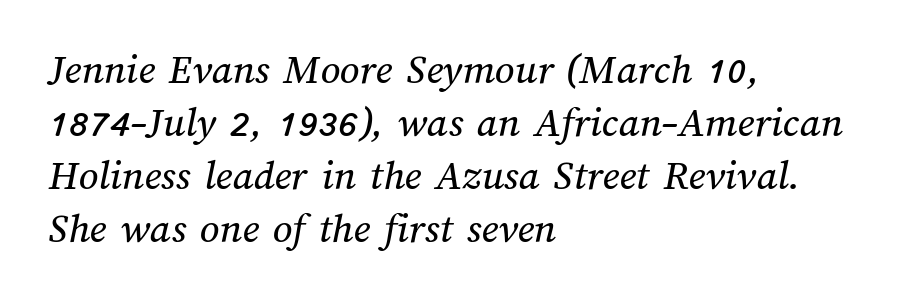
{"width": "normal", "stroke_contrast": "medium", "x_height": "medium", "monospaced": "no", "underline": "no", "align": "left", "line_spacing_ratio": 1.23, "letter_spacing": "normal", "letter_spacing_em": 0.0, "glyph_px": 43}
